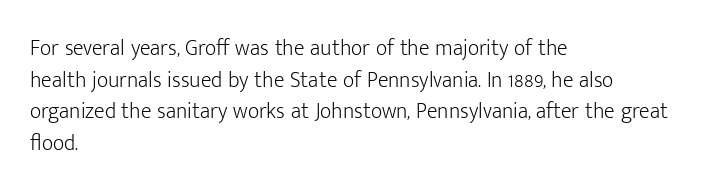
{"italic": "no", "bold": "no", "underline": "no", "align": "left", "line_spacing": "normal", "line_spacing_ratio": 1.44, "letter_spacing": "normal", "letter_spacing_em": 0.0, "glyph_px": 22}
